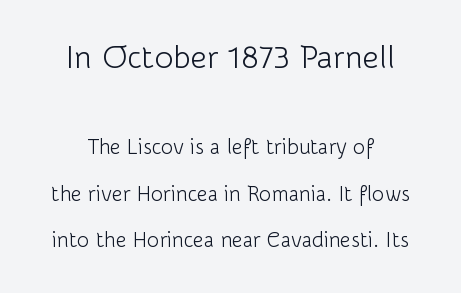
{"serif": "no", "italic": "no", "bold": "no", "weight": "light", "width": "normal", "stroke_contrast": "low", "x_height": "medium", "monospaced": "no", "underline": "no", "line_spacing": "loose", "line_spacing_ratio": 2.21, "letter_spacing": "normal", "letter_spacing_em": 0.0, "larger_block": "first", "size_ratio": 1.52, "glyph_px": 32}
